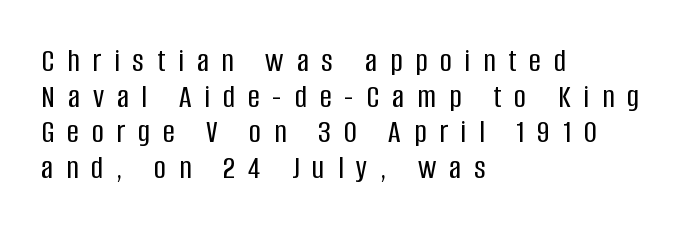
Notice how descenders almost collide with the ascenders below — that's tight leading. The gap between lines stays unmarked. Posture: vertical. Inter-character spacing is expanded well beyond the font's built-in metrics.
